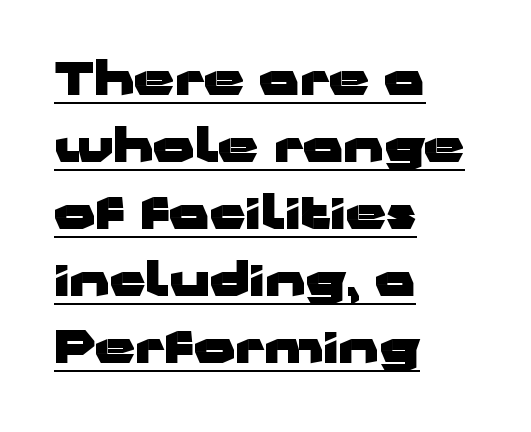
{"serif": "no", "italic": "no", "bold": "yes", "weight": "heavy", "width": "wide", "stroke_contrast": "low", "x_height": "medium", "monospaced": "no", "underline": "yes", "align": "left", "line_spacing": "normal", "line_spacing_ratio": 1.49, "letter_spacing": "normal", "letter_spacing_em": 0.0, "glyph_px": 45}
